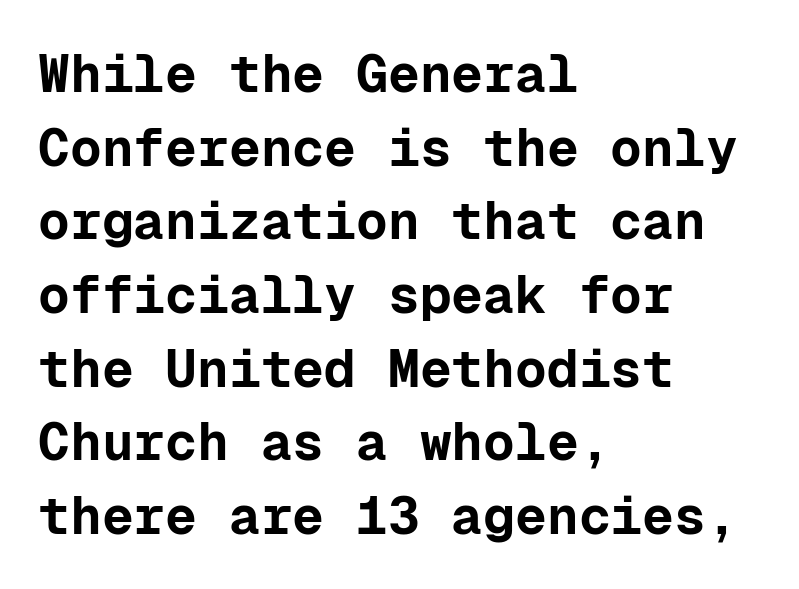
Q: Is the text bold? A: Yes.
Q: Is the text italic (slanted)? A: No, it is upright.
Q: Is the typeface a serif or a sans-serif typeface? A: Sans-serif.
Q: Is the text underlined? A: No.
Q: How is the paragraph aligned? A: Left-aligned.
Q: Is the spacing between letters normal or unusually wide? A: Normal.
Q: Is the spacing between lines tight, normal or loose? A: Normal.
Q: Width (condensed, normal, or wide)? A: Normal.
Q: Stroke contrast? A: Low.
Q: x-height? A: Medium.
Q: Monospaced? A: Yes.
